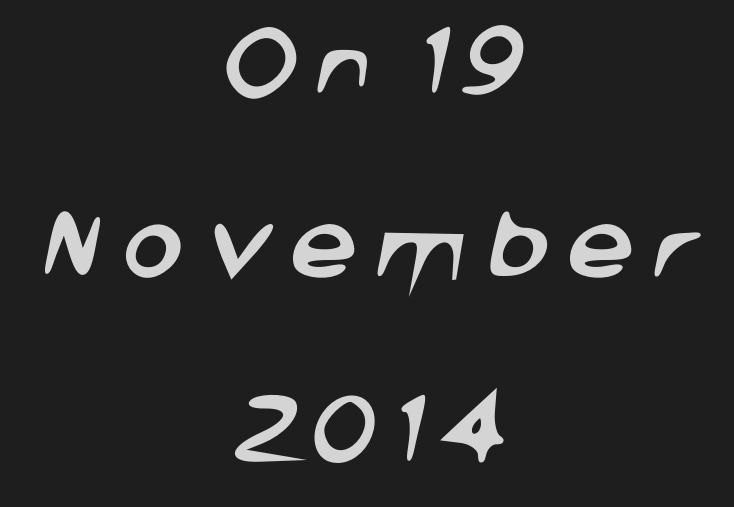
{"serif": "no", "width": "normal", "stroke_contrast": "low", "x_height": "large", "monospaced": "no", "underline": "no", "align": "center", "line_spacing": "loose", "line_spacing_ratio": 2.39, "letter_spacing": "wide", "letter_spacing_em": 0.2, "glyph_px": 77}
